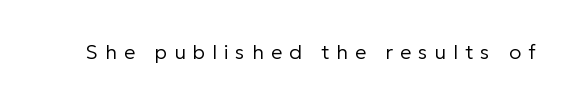
Q: Is the text bold? A: No.
Q: Is the text italic (slanted)? A: No, it is upright.
Q: Is the text underlined? A: No.
Q: Is the spacing between letters normal or unusually wide? A: Unusually wide.
